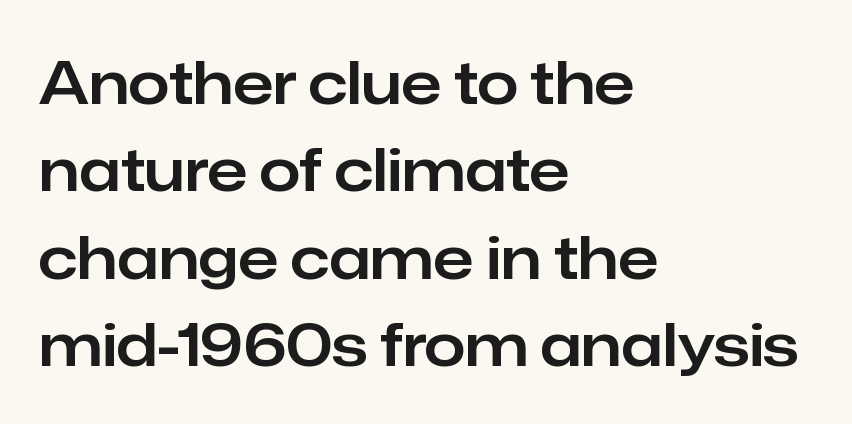
Q: Is the text italic (slanted)? A: No, it is upright.
Q: Is the typeface a serif or a sans-serif typeface? A: Sans-serif.
Q: Is the text underlined? A: No.
Q: How is the paragraph aligned? A: Left-aligned.
Q: Is the spacing between letters normal or unusually wide? A: Normal.
Q: Is the spacing between lines tight, normal or loose? A: Normal.
Q: Width (condensed, normal, or wide)? A: Normal.
Q: Stroke contrast? A: Low.
Q: x-height? A: Medium.
Q: Monospaced? A: No.
